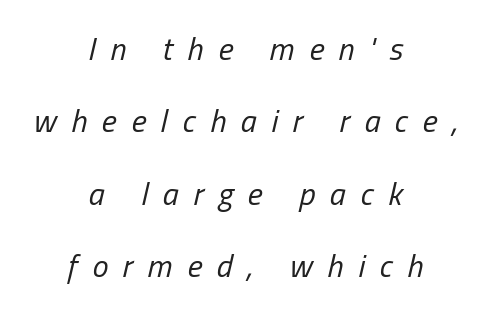
The image shows 32 px regular-weight, condensed type, italic (leaning right); set centered, loose line spacing (2.26x), unusually wide letter spacing (+0.46 em), not underlined; low stroke contrast and a medium x-height.
